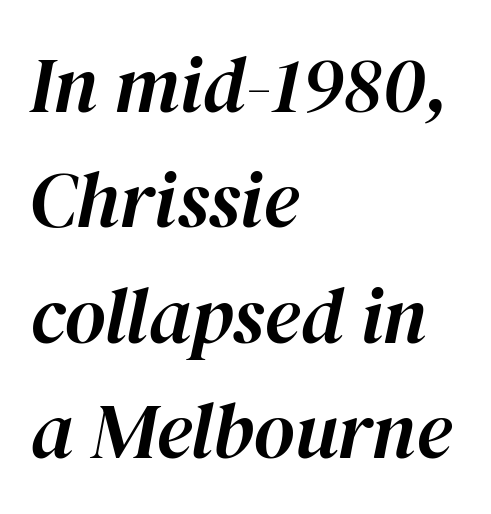
Q: Is the text italic (slanted)? A: Yes, it leans right by about 12 degrees.
Q: Is the text underlined? A: No.
Q: How is the paragraph aligned? A: Left-aligned.
Q: Is the spacing between letters normal or unusually wide? A: Normal.
Q: Is the spacing between lines tight, normal or loose? A: Normal.
Q: Width (condensed, normal, or wide)? A: Normal.
Q: Stroke contrast? A: High.
Q: x-height? A: Medium.
Q: Monospaced? A: No.
